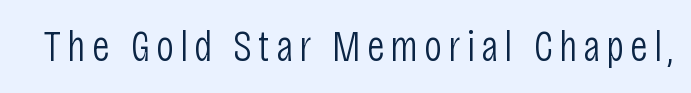
Q: Is the text bold? A: No.
Q: Is the text italic (slanted)? A: No, it is upright.
Q: Is the typeface a serif or a sans-serif typeface? A: Sans-serif.
Q: Is the text underlined? A: No.
Q: Width (condensed, normal, or wide)? A: Condensed.
Q: Stroke contrast? A: Low.
Q: x-height? A: Large.
Q: Monospaced? A: No.
